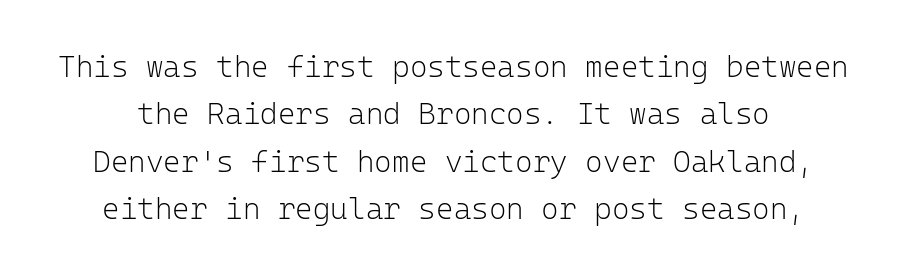
{"serif": "no", "italic": "no", "bold": "no", "weight": "light", "width": "normal", "stroke_contrast": "low", "x_height": "medium", "monospaced": "yes", "underline": "no", "line_spacing": "normal", "line_spacing_ratio": 1.58, "letter_spacing": "normal", "letter_spacing_em": 0.0, "glyph_px": 30}
